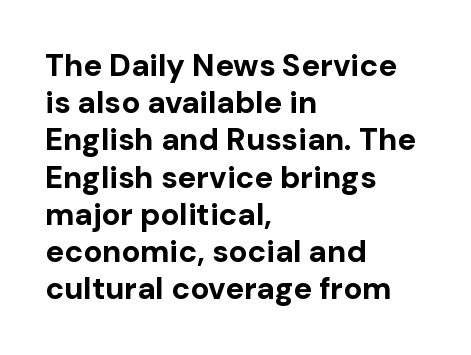
{"serif": "no", "italic": "no", "bold": "yes", "weight": "bold", "width": "normal", "stroke_contrast": "low", "x_height": "medium", "monospaced": "no", "underline": "no", "align": "left", "line_spacing_ratio": 1.2, "letter_spacing": "normal", "letter_spacing_em": 0.0, "glyph_px": 31}
